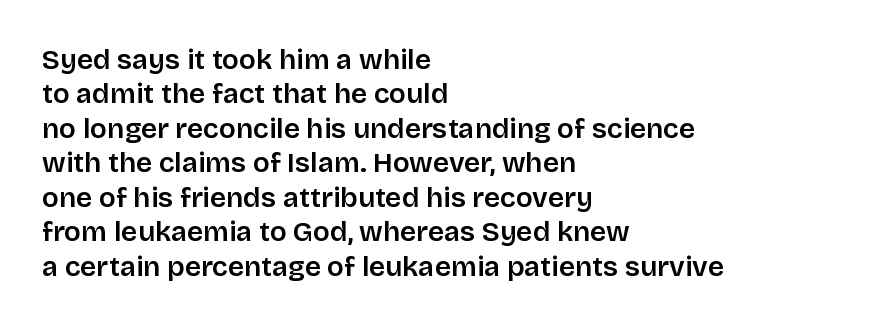
{"serif": "no", "italic": "no", "bold": "semi", "weight": "semibold", "width": "normal", "stroke_contrast": "low", "x_height": "large", "monospaced": "no", "underline": "no", "align": "left", "line_spacing_ratio": 1.23, "letter_spacing": "normal", "letter_spacing_em": 0.0, "glyph_px": 28}
